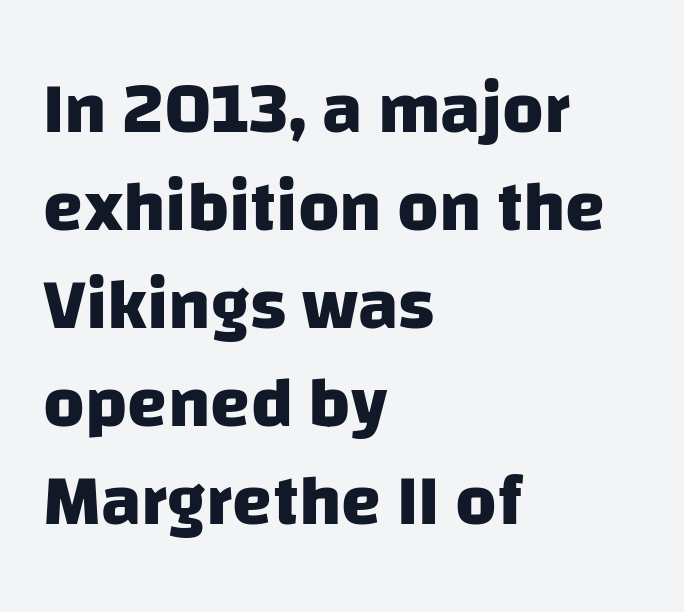
{"serif": "no", "bold": "yes", "weight": "heavy", "width": "normal", "stroke_contrast": "low", "x_height": "large", "monospaced": "no", "underline": "no", "align": "left", "line_spacing": "normal", "line_spacing_ratio": 1.36, "letter_spacing": "normal", "letter_spacing_em": 0.0, "glyph_px": 72}
